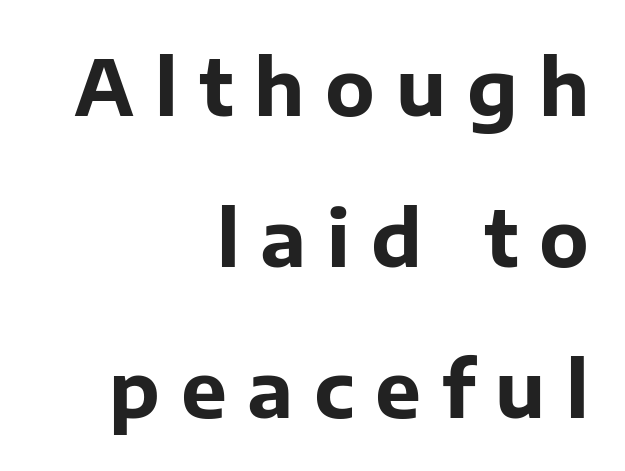
The image shows 77 px bold sans-serif type, upright; set right-aligned, loose line spacing (1.96x), unusually wide letter spacing (+0.27 em), not underlined; low stroke contrast and a medium x-height.
